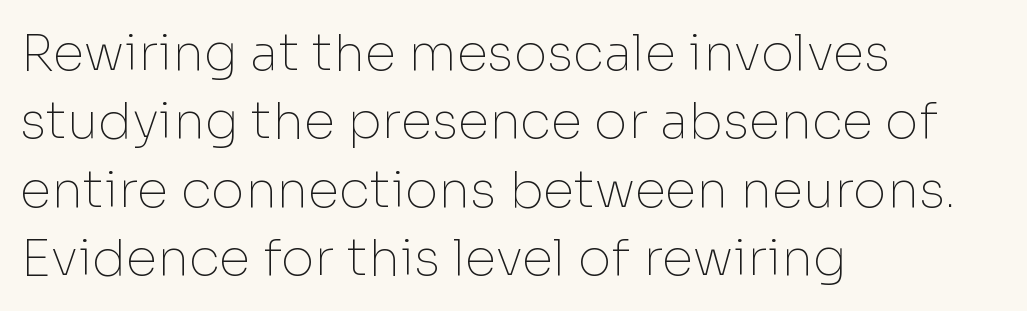
{"serif": "no", "italic": "no", "bold": "no", "weight": "thin", "width": "normal", "stroke_contrast": "low", "x_height": "medium", "monospaced": "no", "underline": "no", "align": "left", "line_spacing": "normal", "line_spacing_ratio": 1.34, "letter_spacing": "normal", "letter_spacing_em": 0.0, "glyph_px": 51}
